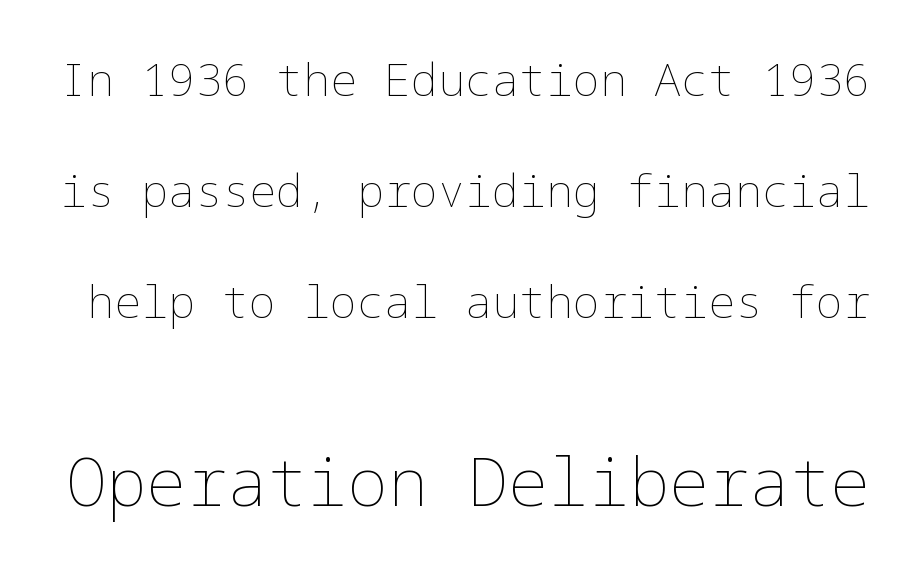
Q: Is the text bold? A: No.
Q: Is the text italic (slanted)? A: No, it is upright.
Q: Is the text underlined? A: No.
Q: Is the spacing between letters normal or unusually wide? A: Normal.
Q: Is the spacing between lines tight, normal or loose? A: Loose.
Q: Which block of text is set in a larger size, the first (top) or the second (bottom)? A: The second (bottom) one.
Q: Width (condensed, normal, or wide)? A: Normal.
Q: Stroke contrast? A: Low.
Q: x-height? A: Medium.
